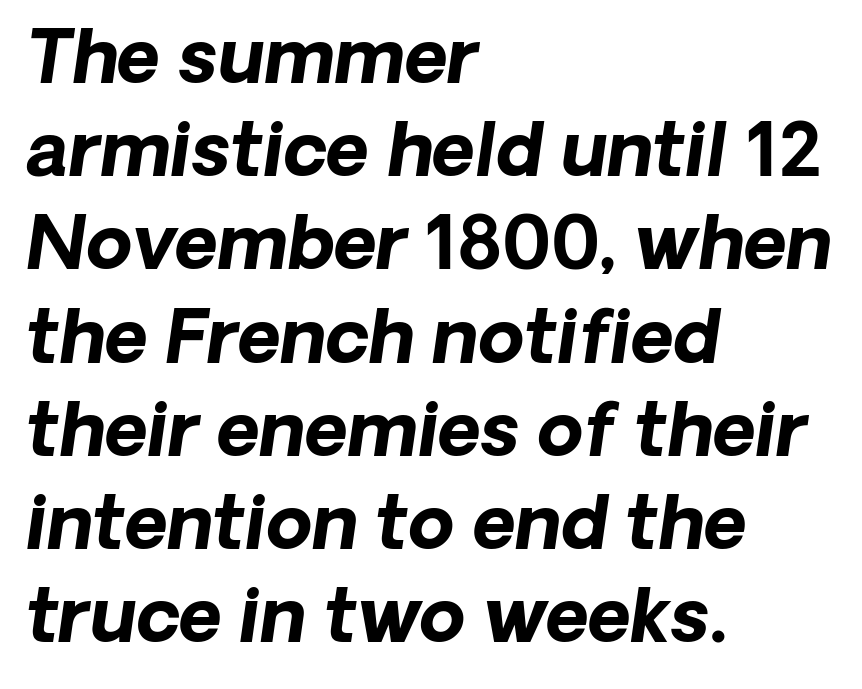
Q: Is the text bold? A: Yes.
Q: Is the typeface a serif or a sans-serif typeface? A: Sans-serif.
Q: Is the text underlined? A: No.
Q: How is the paragraph aligned? A: Left-aligned.
Q: Is the spacing between letters normal or unusually wide? A: Normal.
Q: Is the spacing between lines tight, normal or loose? A: Normal.
Q: Width (condensed, normal, or wide)? A: Normal.
Q: Stroke contrast? A: Low.
Q: x-height? A: Medium.
Q: Monospaced? A: No.
